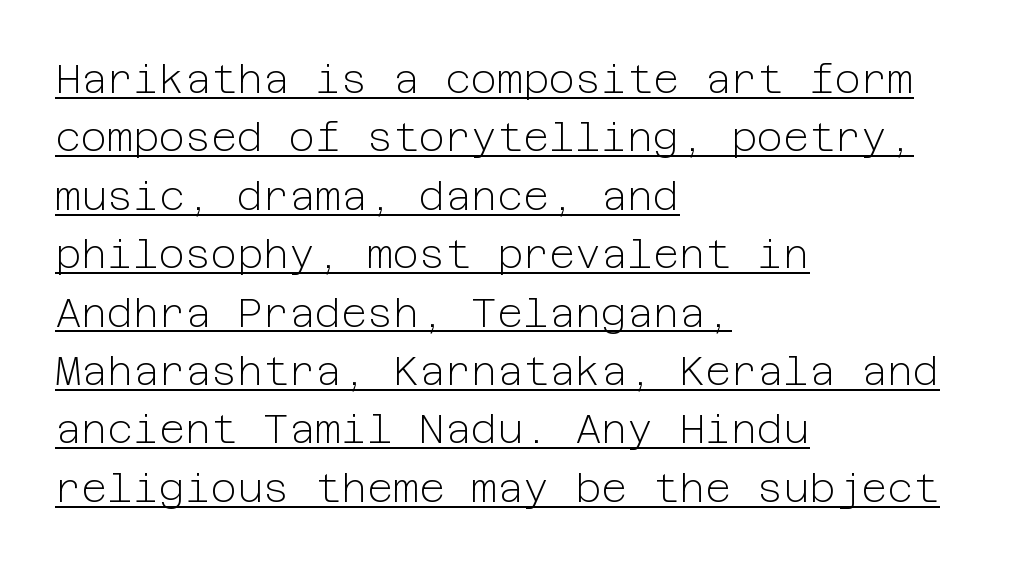
The image shows 40 px light sans-serif type, upright; set left-aligned, normal line spacing (1.46x), normal letter spacing, underlined; low stroke contrast and a medium x-height.
